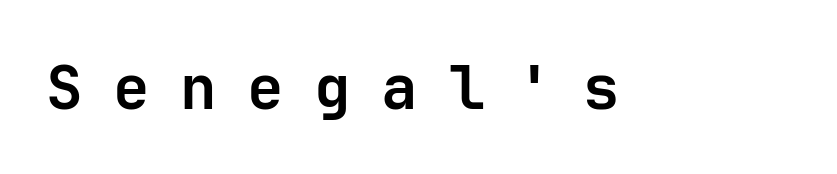
{"serif": "no", "italic": "no", "bold": "yes", "weight": "bold", "width": "normal", "stroke_contrast": "low", "x_height": "medium", "monospaced": "yes", "underline": "no", "letter_spacing": "wide", "letter_spacing_em": 0.5, "glyph_px": 61}
